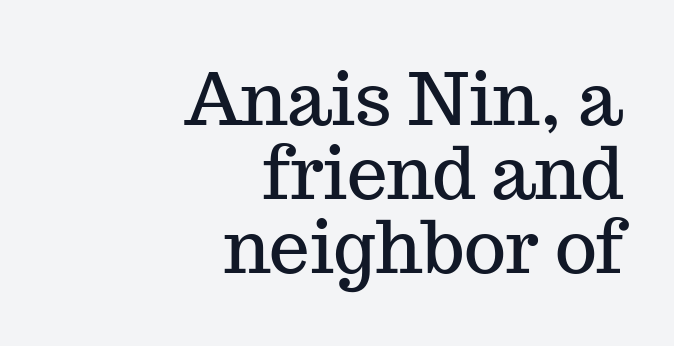
{"serif": "yes", "italic": "no", "width": "normal", "stroke_contrast": "medium", "x_height": "medium", "monospaced": "no", "underline": "no", "align": "right", "line_spacing": "tight", "line_spacing_ratio": 1.03, "letter_spacing": "normal", "letter_spacing_em": 0.0, "glyph_px": 72}
